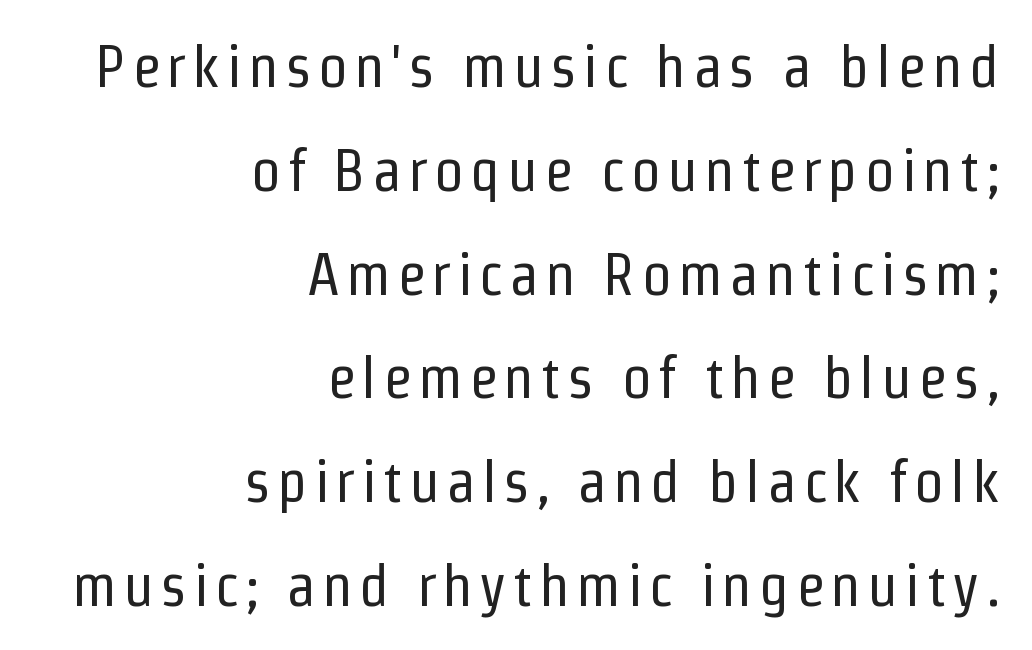
The face looks like a standard text weight, possibly lighter. Character widths vary here, with narrow letters taking less room than wide ones. No word sits above an underline. The axis of the letterforms is exactly vertical. Classification — sans serif. The rag falls on the left side of this text block.
